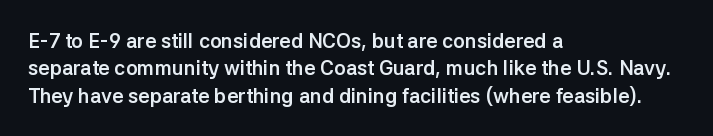
Q: Is the text bold? A: Yes.
Q: Is the text italic (slanted)? A: No, it is upright.
Q: Is the text underlined? A: No.
Q: How is the paragraph aligned? A: Left-aligned.
Q: Is the spacing between letters normal or unusually wide? A: Normal.
Q: Is the spacing between lines tight, normal or loose? A: Normal.
